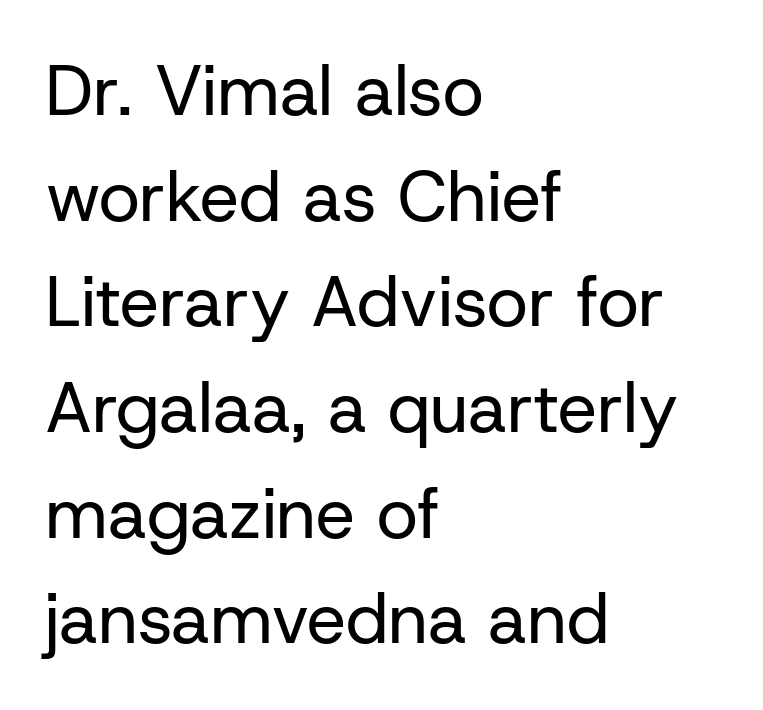
The image shows 70 px regular-weight sans-serif type, upright; set left-aligned, normal line spacing (1.51x), normal letter spacing, not underlined; low stroke contrast and a medium x-height.
